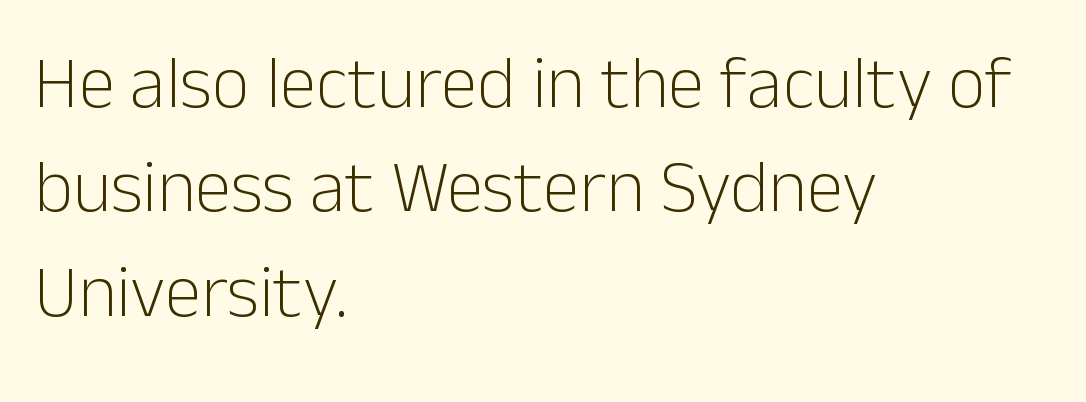
The image shows 74 px light sans-serif type, upright; set left-aligned, normal line spacing (1.41x), normal letter spacing, not underlined; low stroke contrast and a medium x-height.
